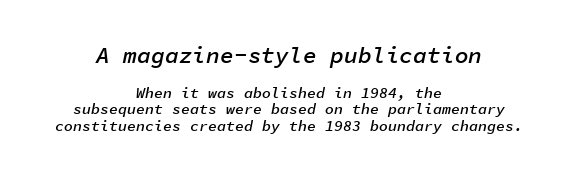
{"italic": "yes", "lean": "right", "slant_degrees": 11, "bold": "semi", "underline": "no", "align": "center", "line_spacing": "tight", "line_spacing_ratio": 1.08, "letter_spacing": "normal", "letter_spacing_em": 0.0, "larger_block": "first", "size_ratio": 1.53, "glyph_px": 23}
